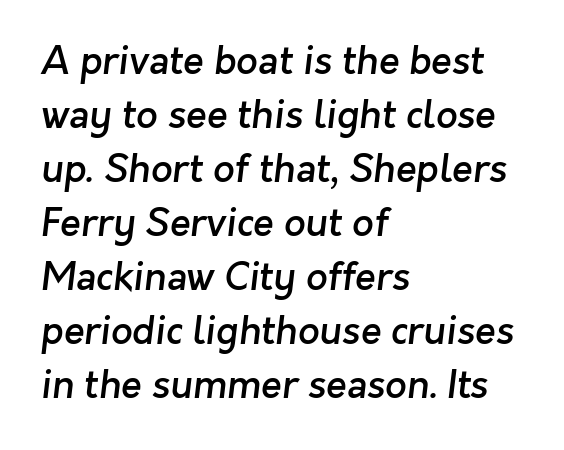
{"serif": "no", "bold": "semi", "weight": "semibold", "width": "normal", "stroke_contrast": "low", "x_height": "medium", "monospaced": "no", "underline": "no", "align": "left", "line_spacing": "normal", "line_spacing_ratio": 1.42, "letter_spacing": "normal", "letter_spacing_em": 0.0, "glyph_px": 38}
